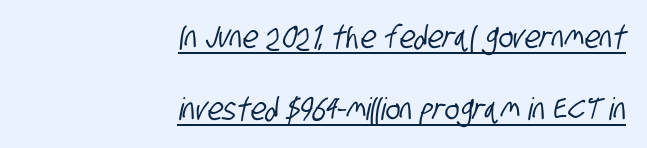
{"serif": "no", "width": "condensed", "stroke_contrast": "low", "x_height": "large", "monospaced": "no", "underline": "yes", "align": "right", "line_spacing": "loose", "line_spacing_ratio": 2.32, "letter_spacing": "normal", "letter_spacing_em": 0.0, "glyph_px": 31}
